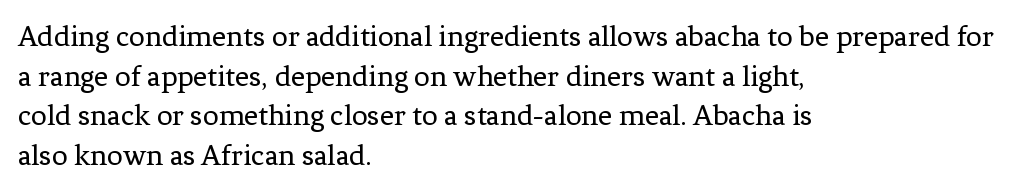
{"serif": "yes", "italic": "no", "bold": "no", "weight": "regular", "width": "normal", "stroke_contrast": "low", "x_height": "medium", "monospaced": "no", "underline": "no", "align": "left", "line_spacing": "normal", "line_spacing_ratio": 1.28, "letter_spacing": "normal", "letter_spacing_em": 0.0, "glyph_px": 31}
